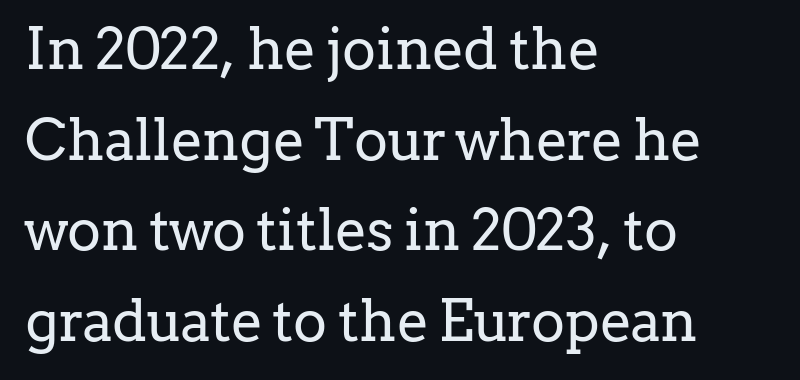
{"serif": "yes", "italic": "no", "bold": "no", "weight": "regular", "width": "normal", "stroke_contrast": "low", "x_height": "medium", "monospaced": "no", "underline": "no", "align": "left", "line_spacing": "normal", "line_spacing_ratio": 1.59, "letter_spacing": "normal", "letter_spacing_em": 0.0, "glyph_px": 57}
